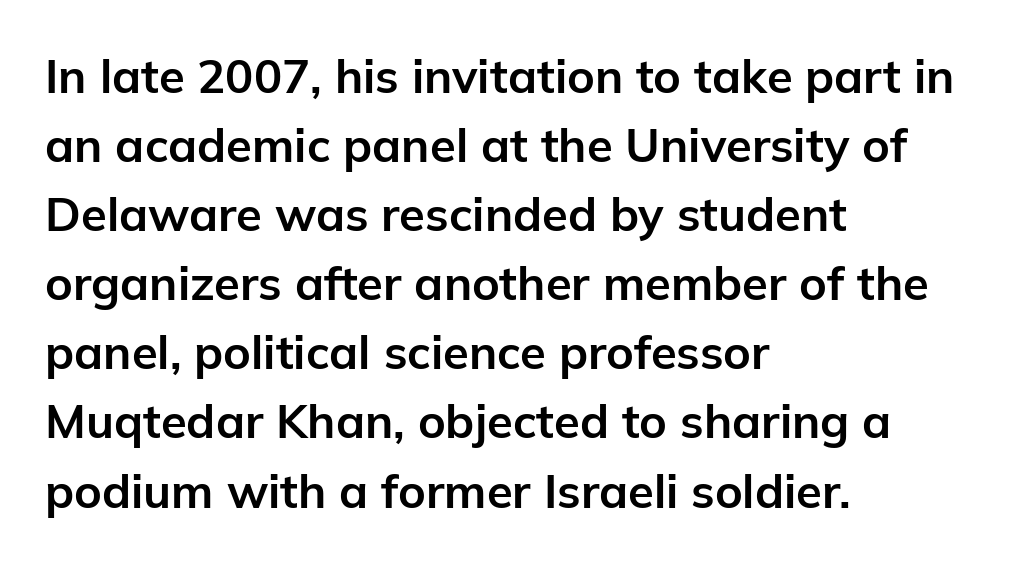
Q: Is the text bold? A: Yes.
Q: Is the text italic (slanted)? A: No, it is upright.
Q: Is the typeface a serif or a sans-serif typeface? A: Sans-serif.
Q: Is the text underlined? A: No.
Q: How is the paragraph aligned? A: Left-aligned.
Q: Is the spacing between letters normal or unusually wide? A: Normal.
Q: Is the spacing between lines tight, normal or loose? A: Normal.
Q: Width (condensed, normal, or wide)? A: Normal.
Q: Stroke contrast? A: Low.
Q: x-height? A: Medium.
Q: Monospaced? A: No.
